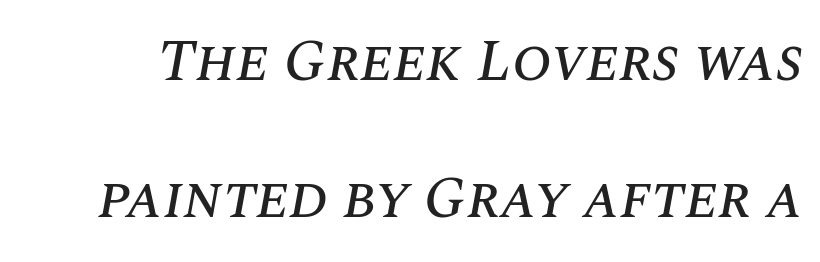
A clean baseline with only descenders dipping below it. You could not count columns in this text — the font is proportionally spaced. Tracking here is standard; glyphs follow each other at the usual distance. Line spacing here is loose. Looking at the ascenders, they clearly lean.
